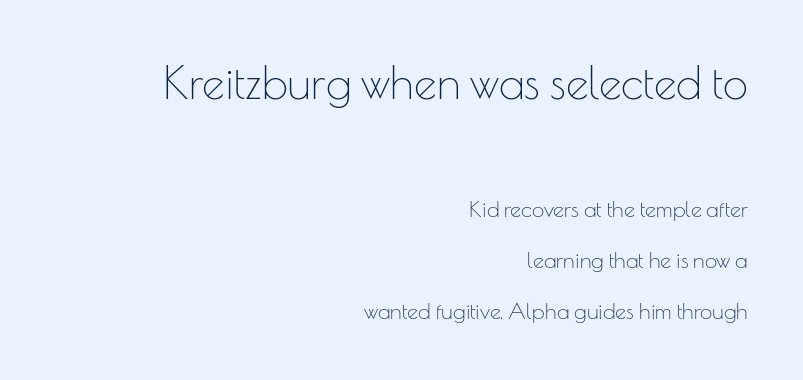
Q: Is the text bold? A: No.
Q: Is the text italic (slanted)? A: No, it is upright.
Q: Is the typeface a serif or a sans-serif typeface? A: Sans-serif.
Q: Is the text underlined? A: No.
Q: How is the paragraph aligned? A: Right-aligned.
Q: Is the spacing between letters normal or unusually wide? A: Normal.
Q: Is the spacing between lines tight, normal or loose? A: Loose.
Q: Which block of text is set in a larger size, the first (top) or the second (bottom)? A: The first (top) one.
Q: Width (condensed, normal, or wide)? A: Normal.
Q: Stroke contrast? A: Low.
Q: x-height? A: Small.
Q: Monospaced? A: No.
